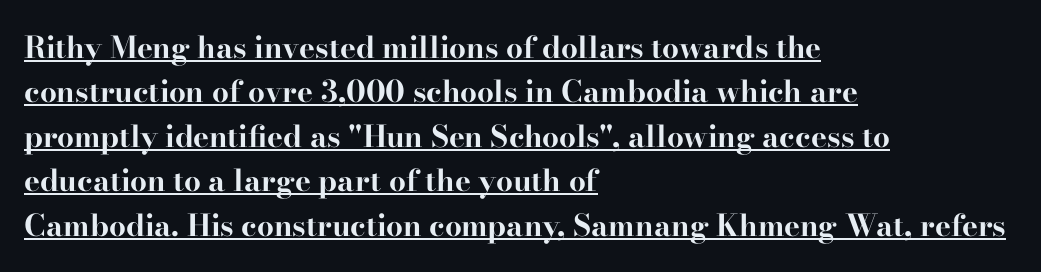
The image shows 30 px bold, wide serif type, upright; set left-aligned, normal line spacing (1.48x), normal letter spacing, underlined; high stroke contrast and a small x-height.
